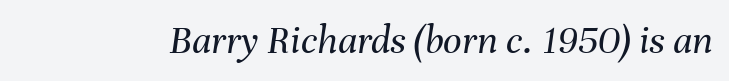
The image shows 41 px regular-weight type, italic (leaning right); set normal letter spacing, not underlined; medium stroke contrast and a medium x-height.
